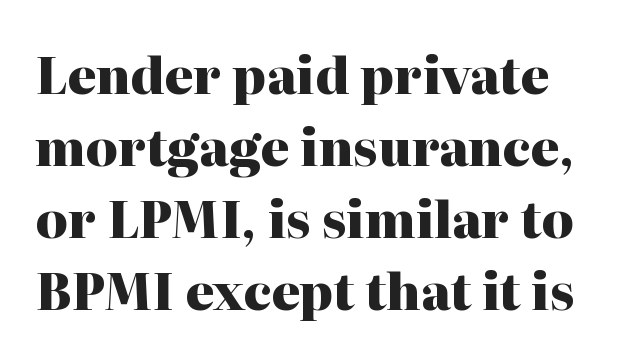
The letters advance in unequal steps, a hallmark of proportional type. The face used here is seriffed, in the tradition of book romans. This is roman type, the default non-slanted kind. Stroke thickness is high; the sample reads as a true bold. Notice how descenders clear the ascenders below comfortably — that's standard leading. Descender tails drop into unmarked territory.
